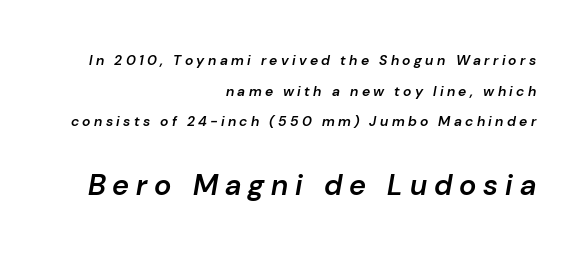
Q: Is the text bold? A: Semi-bold.
Q: Is the text italic (slanted)? A: Yes, it leans right by about 10 degrees.
Q: Is the text underlined? A: No.
Q: How is the paragraph aligned? A: Right-aligned.
Q: Is the spacing between letters normal or unusually wide? A: Unusually wide.
Q: Is the spacing between lines tight, normal or loose? A: Loose.
Q: Which block of text is set in a larger size, the first (top) or the second (bottom)? A: The second (bottom) one.
Q: Width (condensed, normal, or wide)? A: Normal.
Q: Stroke contrast? A: Low.
Q: x-height? A: Medium.
Q: Monospaced? A: No.
